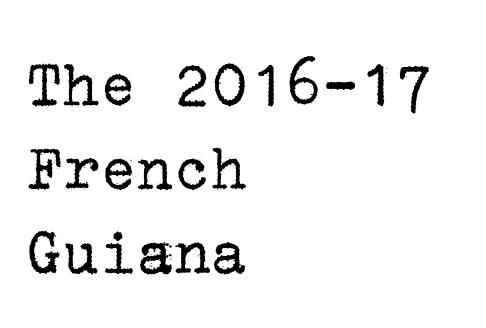
Q: Is the text bold? A: No.
Q: Is the text italic (slanted)? A: No, it is upright.
Q: Is the typeface a serif or a sans-serif typeface? A: Serif.
Q: Is the text underlined? A: No.
Q: How is the paragraph aligned? A: Left-aligned.
Q: Is the spacing between letters normal or unusually wide? A: Normal.
Q: Width (condensed, normal, or wide)? A: Normal.
Q: Stroke contrast? A: Low.
Q: x-height? A: Medium.
